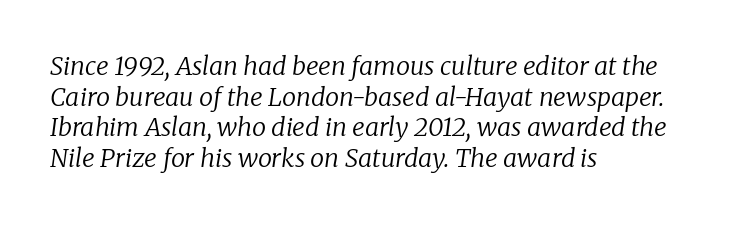
Q: Is the text bold? A: No.
Q: Is the text italic (slanted)? A: Yes, it leans right by about 8 degrees.
Q: Is the text underlined? A: No.
Q: How is the paragraph aligned? A: Left-aligned.
Q: Is the spacing between letters normal or unusually wide? A: Normal.
